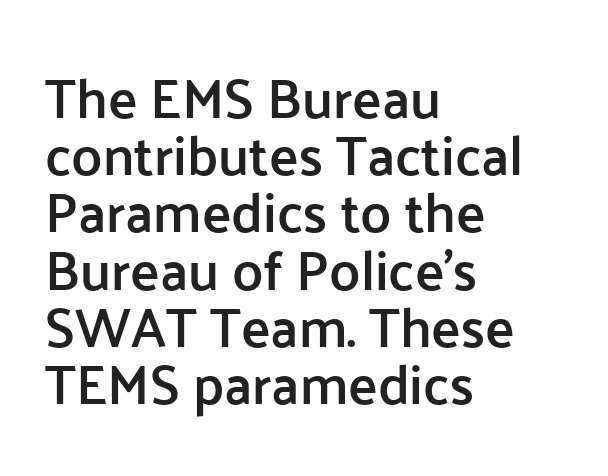
Is the type bold? Partly — it's a semibold, heavier than regular but not fully bold. Upright lettering throughout. Is the block centered? No — it sits flush against the left margin. The designer went with a sans here, leaving each stem footless. Does extra space separate the letters? No, they use regular spacing. Line spacing here is tight.
